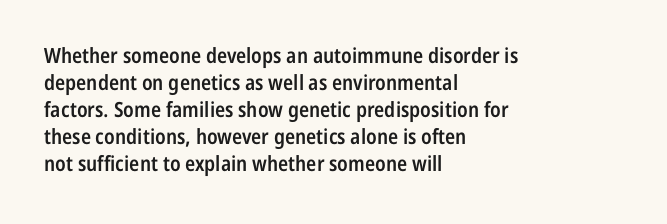
{"italic": "no", "bold": "semi", "underline": "no", "align": "left", "line_spacing": "normal", "line_spacing_ratio": 1.29, "letter_spacing": "normal", "letter_spacing_em": 0.0, "glyph_px": 21}
